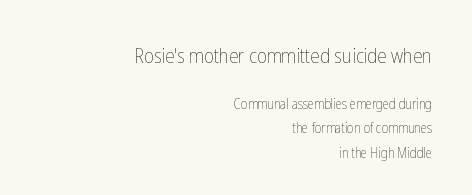
The image shows 21 px text type, upright; set right-aligned, line spacing 1.76x, normal letter spacing, not underlined; the first (top) block is 1.5x larger.
